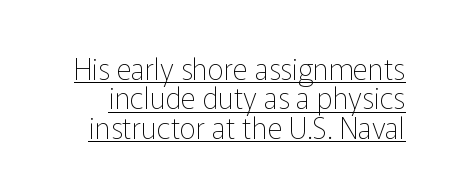
The image shows 29 px thin sans-serif type, upright; set tight line spacing (1.01x), normal letter spacing, underlined; low stroke contrast and a medium x-height.
